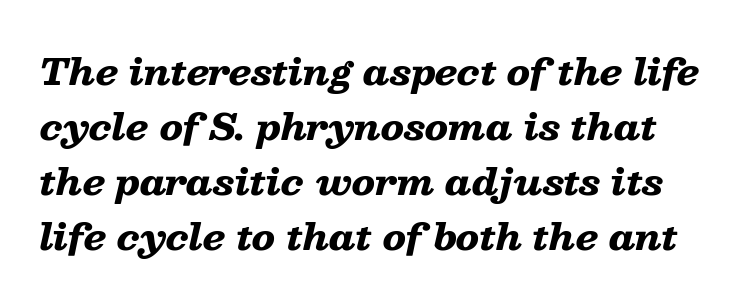
Q: Is the text bold? A: Yes.
Q: Is the text italic (slanted)? A: Yes, it leans right by about 13 degrees.
Q: Is the text underlined? A: No.
Q: Is the spacing between letters normal or unusually wide? A: Normal.
Q: Is the spacing between lines tight, normal or loose? A: Normal.
Q: Width (condensed, normal, or wide)? A: Wide.
Q: Stroke contrast? A: Low.
Q: x-height? A: Medium.
Q: Monospaced? A: No.
